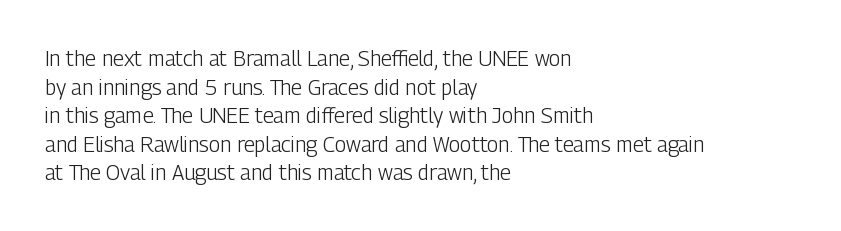
{"italic": "no", "bold": "no", "underline": "no", "align": "left", "line_spacing": "normal", "line_spacing_ratio": 1.36, "letter_spacing": "normal", "letter_spacing_em": 0.0, "glyph_px": 21}
